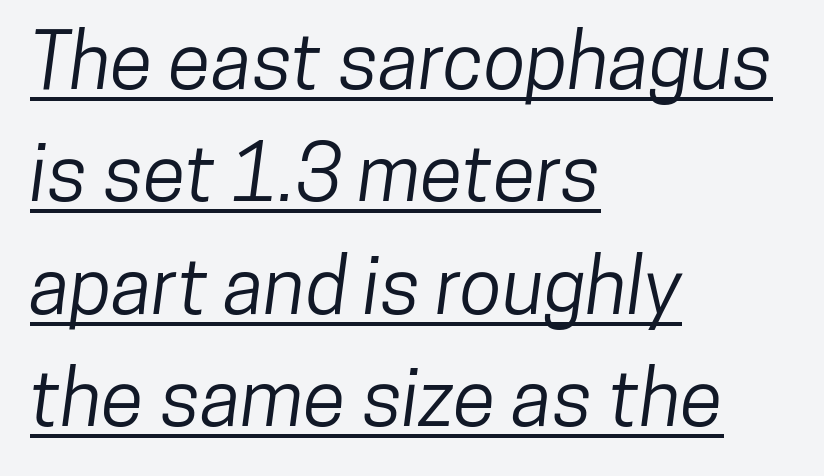
Q: Is the typeface a serif or a sans-serif typeface? A: Sans-serif.
Q: Is the text underlined? A: Yes.
Q: How is the paragraph aligned? A: Left-aligned.
Q: Is the spacing between letters normal or unusually wide? A: Normal.
Q: Is the spacing between lines tight, normal or loose? A: Normal.
Q: Width (condensed, normal, or wide)? A: Condensed.
Q: Stroke contrast? A: Low.
Q: x-height? A: Medium.
Q: Monospaced? A: No.
